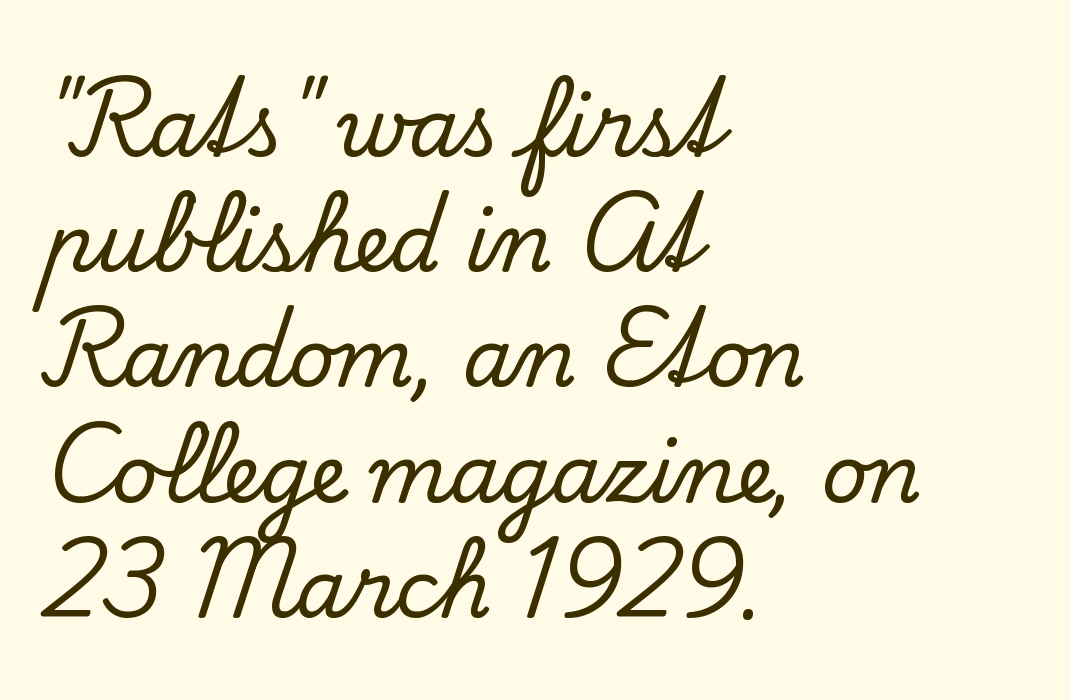
{"serif": "yes", "width": "normal", "stroke_contrast": "low", "x_height": "small", "monospaced": "no", "underline": "no", "align": "left", "line_spacing": "normal", "line_spacing_ratio": 1.44, "letter_spacing": "normal", "letter_spacing_em": 0.0, "glyph_px": 80}
